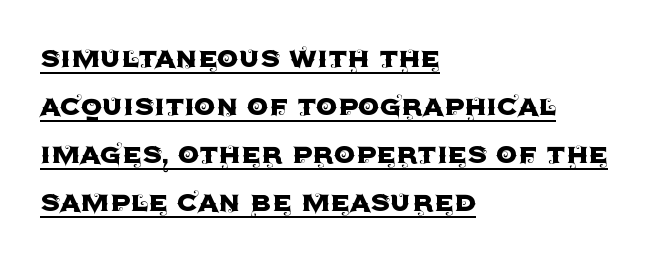
The image shows 34 px sans-serif type, upright; set left-aligned, normal line spacing (1.41x), normal letter spacing, underlined; a large x-height.
